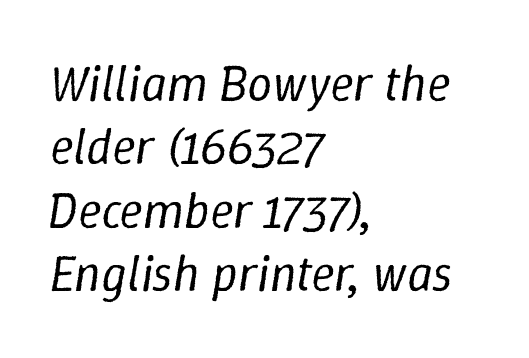
{"italic": "yes", "lean": "right", "slant_degrees": 9, "bold": "no", "weight": "regular", "width": "normal", "stroke_contrast": "low", "x_height": "medium", "monospaced": "no", "underline": "no", "align": "left", "line_spacing": "normal", "line_spacing_ratio": 1.27, "letter_spacing": "normal", "letter_spacing_em": 0.0, "glyph_px": 50}
